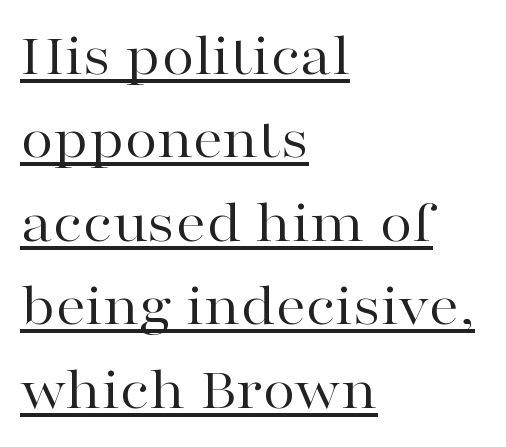
The image shows 60 px regular-weight, wide serif type, upright; set left-aligned, normal line spacing (1.39x), normal letter spacing, underlined; high stroke contrast and a medium x-height.
